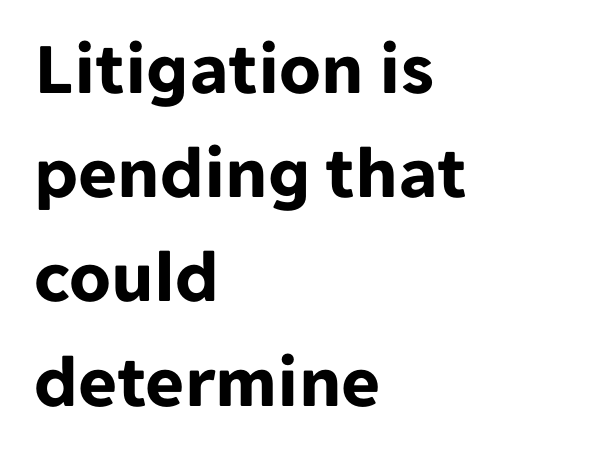
Q: Is the text bold? A: Yes.
Q: Is the text italic (slanted)? A: No, it is upright.
Q: Is the typeface a serif or a sans-serif typeface? A: Sans-serif.
Q: Is the text underlined? A: No.
Q: How is the paragraph aligned? A: Left-aligned.
Q: Is the spacing between letters normal or unusually wide? A: Normal.
Q: Is the spacing between lines tight, normal or loose? A: Normal.
Q: Width (condensed, normal, or wide)? A: Normal.
Q: Stroke contrast? A: Low.
Q: x-height? A: Medium.
Q: Monospaced? A: No.
